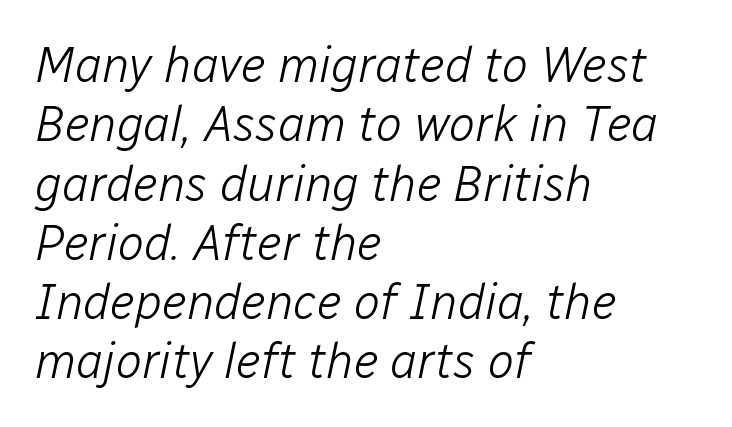
Q: Is the text bold? A: No.
Q: Is the text italic (slanted)? A: Yes, it leans right by about 12 degrees.
Q: Is the text underlined? A: No.
Q: How is the paragraph aligned? A: Left-aligned.
Q: Is the spacing between letters normal or unusually wide? A: Normal.
Q: Width (condensed, normal, or wide)? A: Normal.
Q: Stroke contrast? A: Low.
Q: x-height? A: Medium.
Q: Monospaced? A: No.
